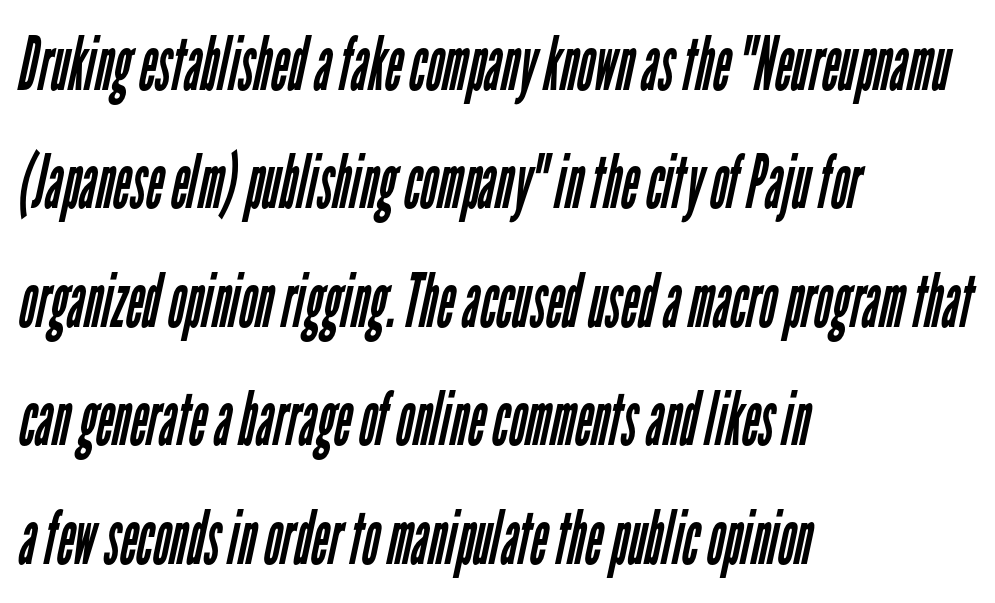
Q: Is the text bold? A: No.
Q: Is the typeface a serif or a sans-serif typeface? A: Sans-serif.
Q: Is the text underlined? A: No.
Q: How is the paragraph aligned? A: Left-aligned.
Q: Is the spacing between letters normal or unusually wide? A: Normal.
Q: Is the spacing between lines tight, normal or loose? A: Normal.
Q: Width (condensed, normal, or wide)? A: Condensed.
Q: Stroke contrast? A: Low.
Q: x-height? A: Medium.
Q: Monospaced? A: No.
